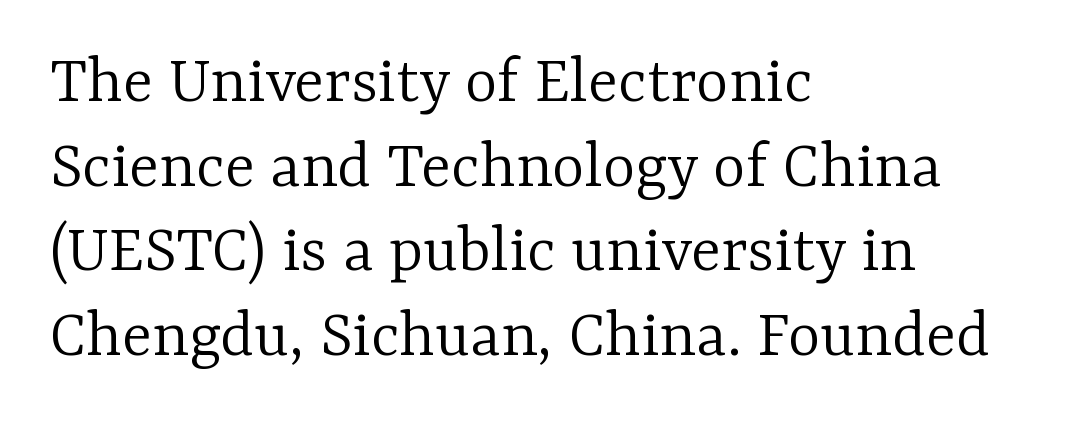
Heft: none added — not bold. Posture: upright roman. Reading down the block, your eye returns to a fixed left position each line. The face used here is proportionally spaced, like ordinary book or web type. Glance below the letters and you will spot only blank space. The line texture is even and compact thanks to regular tracking.
